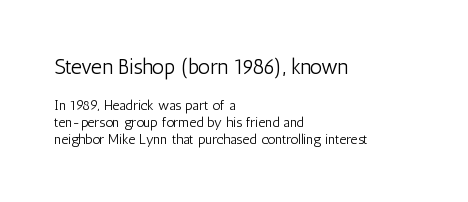
Q: Is the text bold? A: No.
Q: Is the text italic (slanted)? A: No, it is upright.
Q: Is the text underlined? A: No.
Q: How is the paragraph aligned? A: Left-aligned.
Q: Is the spacing between letters normal or unusually wide? A: Normal.
Q: Which block of text is set in a larger size, the first (top) or the second (bottom)? A: The first (top) one.
